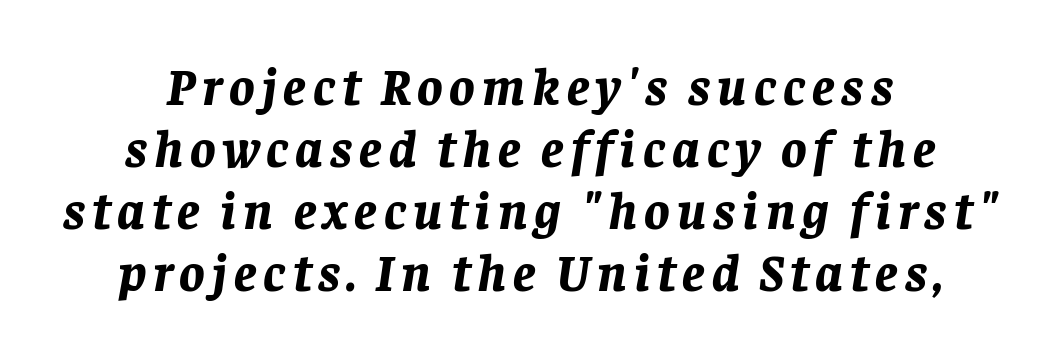
{"italic": "yes", "lean": "right", "slant_degrees": 8, "bold": "yes", "weight": "bold", "width": "normal", "stroke_contrast": "low", "x_height": "large", "monospaced": "no", "underline": "no", "align": "center", "line_spacing_ratio": 1.17, "glyph_px": 53}
